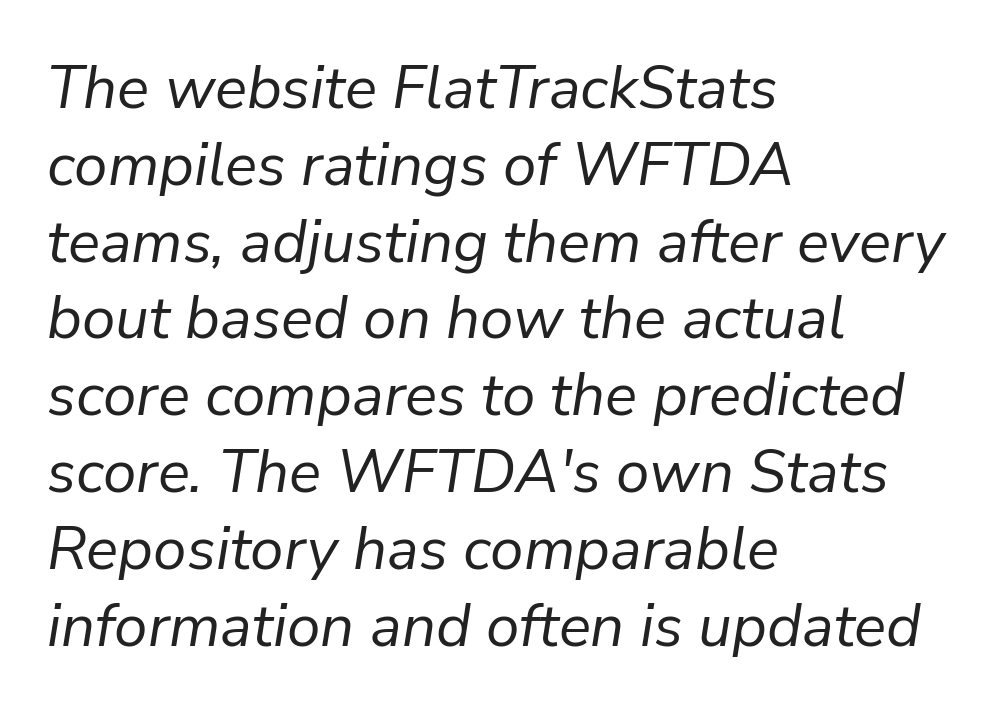
The image shows 60 px regular-weight type, italic (leaning right); set left-aligned, normal line spacing (1.28x), normal letter spacing, not underlined; low stroke contrast and a medium x-height.
